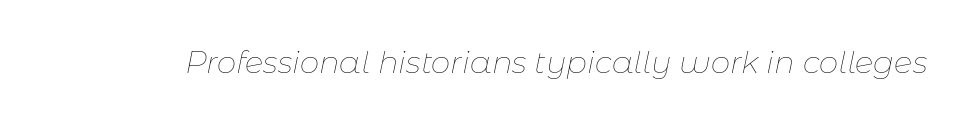
{"italic": "yes", "lean": "right", "slant_degrees": 11, "bold": "no", "weight": "thin", "width": "normal", "stroke_contrast": "low", "x_height": "medium", "monospaced": "no", "underline": "no", "letter_spacing": "normal", "letter_spacing_em": 0.0, "glyph_px": 31}
